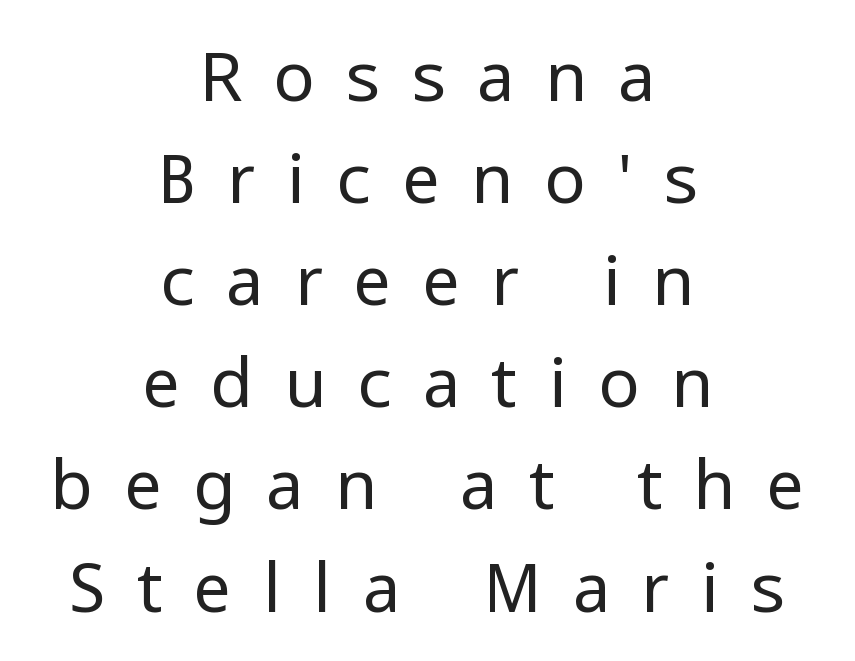
The image shows 69 px regular-weight sans-serif type, upright; set centered, normal line spacing (1.48x), unusually wide letter spacing (+0.44 em), not underlined; low stroke contrast and a medium x-height.
